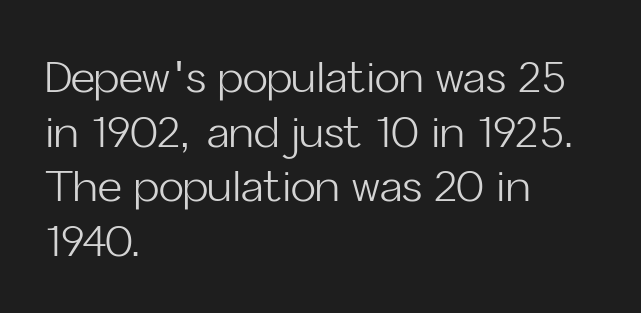
{"serif": "no", "italic": "no", "bold": "no", "weight": "light", "width": "normal", "stroke_contrast": "low", "x_height": "medium", "monospaced": "no", "underline": "no", "align": "left", "line_spacing": "normal", "line_spacing_ratio": 1.3, "letter_spacing": "normal", "letter_spacing_em": 0.0, "glyph_px": 42}
